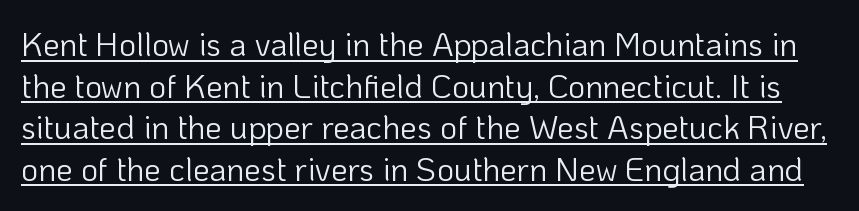
{"serif": "no", "italic": "no", "bold": "no", "weight": "light", "width": "normal", "stroke_contrast": "low", "x_height": "medium", "monospaced": "no", "underline": "yes", "line_spacing": "normal", "line_spacing_ratio": 1.26, "letter_spacing": "normal", "letter_spacing_em": 0.0, "glyph_px": 33}
